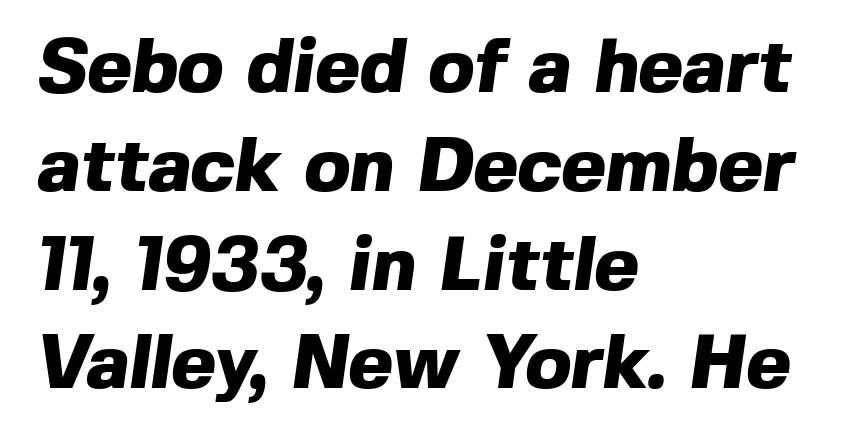
{"serif": "no", "bold": "yes", "weight": "heavy", "width": "normal", "x_height": "medium", "monospaced": "no", "underline": "no", "align": "left", "line_spacing": "normal", "line_spacing_ratio": 1.3, "letter_spacing": "normal", "letter_spacing_em": 0.0, "glyph_px": 76}
